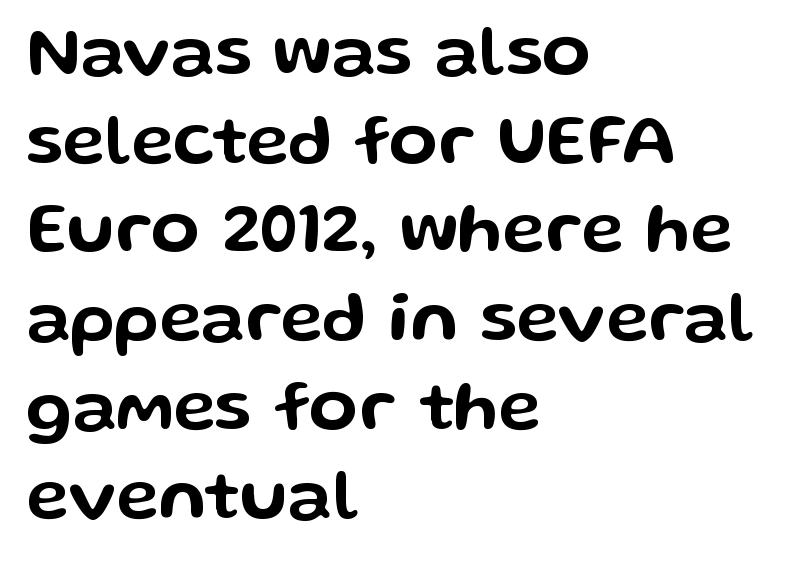
Q: Is the text italic (slanted)? A: No, it is upright.
Q: Is the typeface a serif or a sans-serif typeface? A: Sans-serif.
Q: Is the text underlined? A: No.
Q: How is the paragraph aligned? A: Left-aligned.
Q: Is the spacing between letters normal or unusually wide? A: Normal.
Q: Is the spacing between lines tight, normal or loose? A: Normal.
Q: Width (condensed, normal, or wide)? A: Wide.
Q: Stroke contrast? A: Low.
Q: x-height? A: Medium.
Q: Monospaced? A: No.
